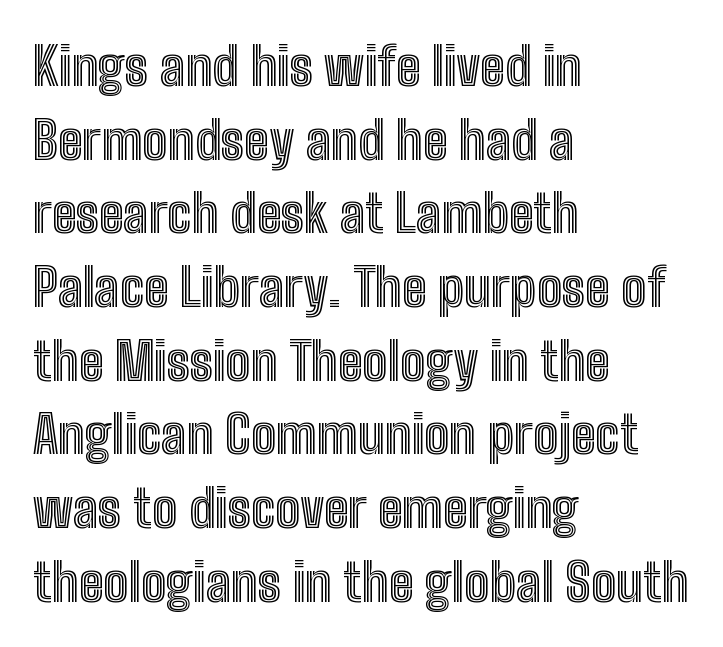
Q: Is the text italic (slanted)? A: No, it is upright.
Q: Is the text underlined? A: No.
Q: How is the paragraph aligned? A: Left-aligned.
Q: Is the spacing between letters normal or unusually wide? A: Normal.
Q: Is the spacing between lines tight, normal or loose? A: Normal.
Q: Width (condensed, normal, or wide)? A: Condensed.
Q: x-height? A: Medium.
Q: Monospaced? A: No.
